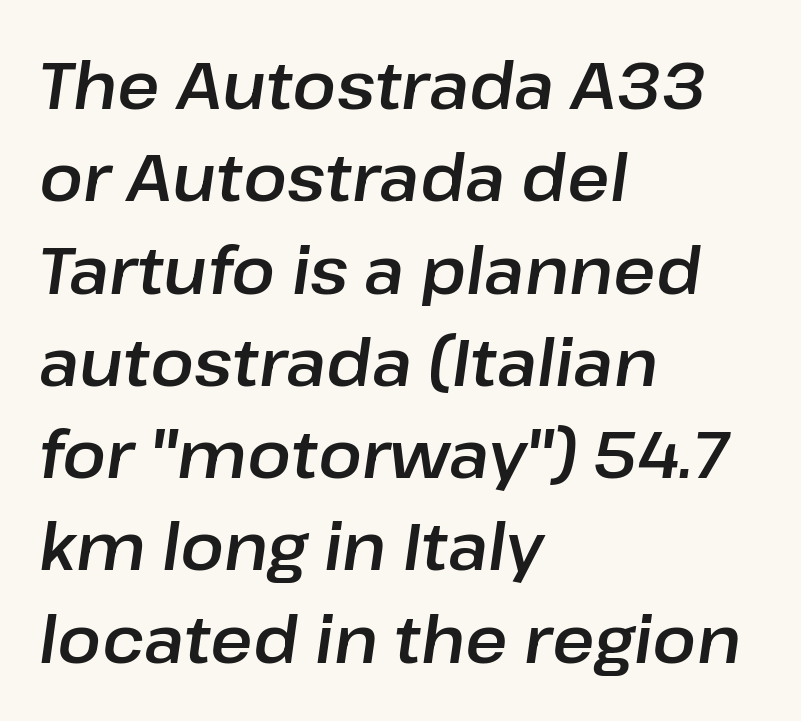
{"italic": "yes", "lean": "right", "slant_degrees": 8, "width": "normal", "stroke_contrast": "low", "x_height": "medium", "monospaced": "no", "underline": "no", "align": "left", "line_spacing": "normal", "line_spacing_ratio": 1.42, "letter_spacing": "normal", "letter_spacing_em": 0.0, "glyph_px": 65}
